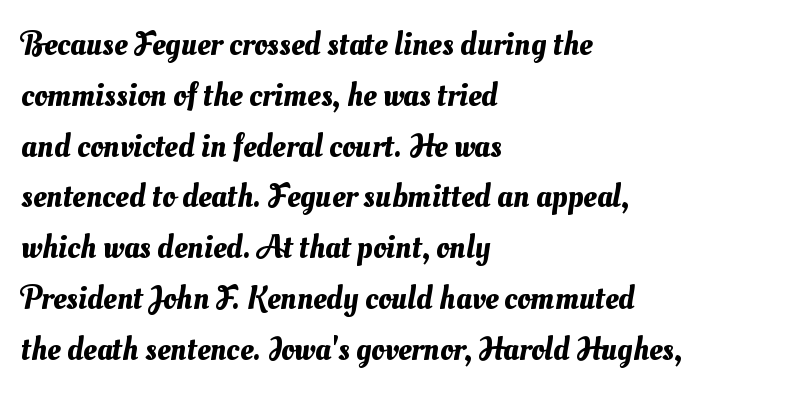
{"width": "normal", "stroke_contrast": "medium", "x_height": "small", "monospaced": "no", "underline": "no", "align": "left", "line_spacing": "normal", "line_spacing_ratio": 1.54, "letter_spacing": "normal", "letter_spacing_em": 0.0, "glyph_px": 33}
